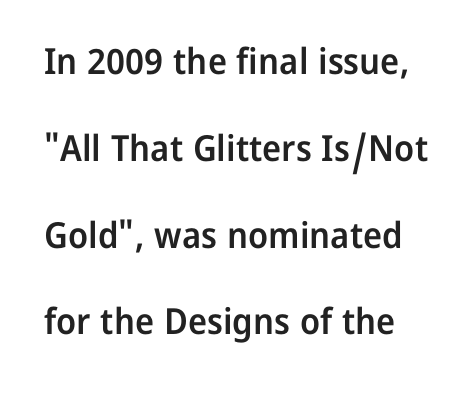
The image shows 36 px semibold sans-serif type, upright; set loose line spacing (2.41x), normal letter spacing, not underlined; low stroke contrast and a medium x-height.
